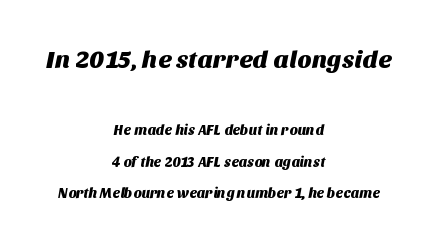
{"underline": "no", "align": "center", "line_spacing": "loose", "line_spacing_ratio": 2.27, "letter_spacing": "normal", "letter_spacing_em": 0.0, "larger_block": "first", "size_ratio": 1.79, "glyph_px": 25}
